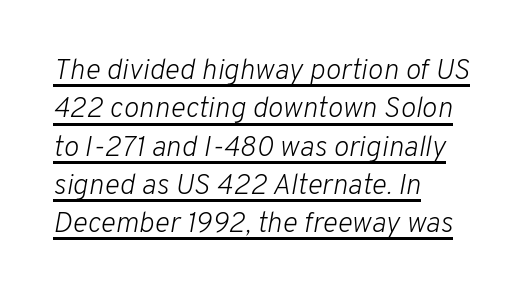
The image shows 29 px light type, italic (leaning right); set left-aligned, normal line spacing (1.32x), normal letter spacing, underlined; low stroke contrast and a medium x-height.
